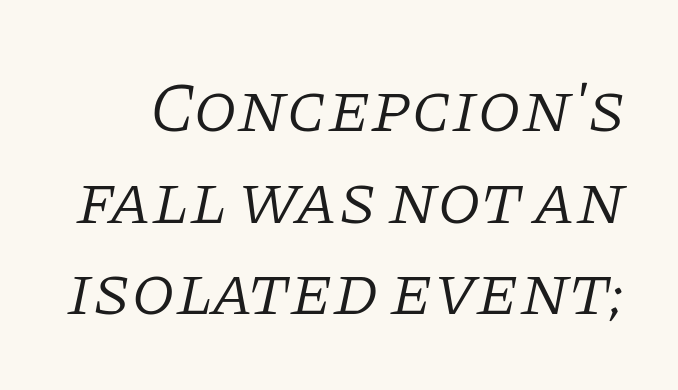
{"serif": "yes", "italic": "yes", "lean": "right", "slant_degrees": 11, "bold": "no", "weight": "light", "width": "normal", "stroke_contrast": "low", "x_height": "large", "monospaced": "no", "underline": "no", "line_spacing": "normal", "line_spacing_ratio": 1.29, "letter_spacing": "normal", "letter_spacing_em": 0.0, "glyph_px": 71}
